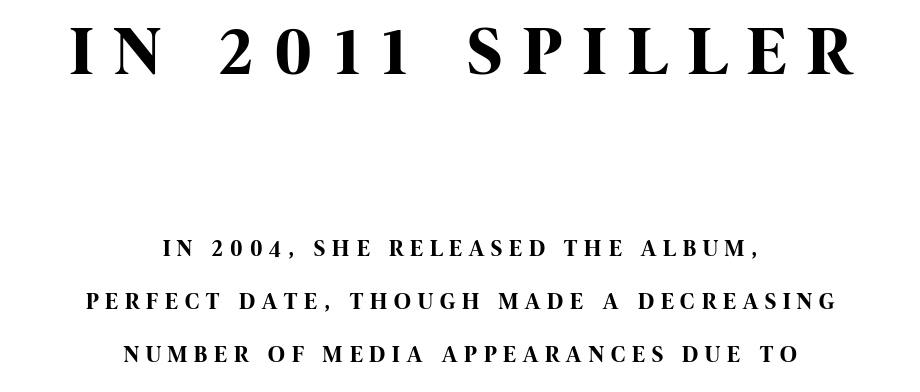
The image shows 70 px bold, condensed sans-serif type, upright; set centered, loose line spacing (2.29x), unusually wide letter spacing (+0.31 em), not underlined; the first (top) block is 3.04x larger; high stroke contrast and a large x-height.
